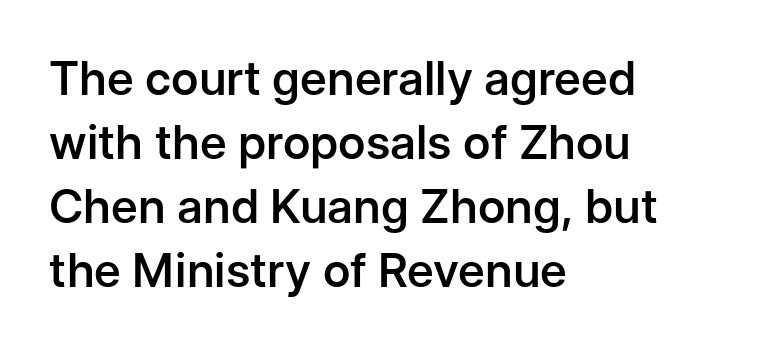
{"serif": "no", "italic": "no", "bold": "semi", "weight": "semibold", "width": "normal", "stroke_contrast": "low", "x_height": "medium", "monospaced": "no", "underline": "no", "align": "left", "line_spacing": "normal", "line_spacing_ratio": 1.36, "letter_spacing": "normal", "letter_spacing_em": 0.0, "glyph_px": 47}
